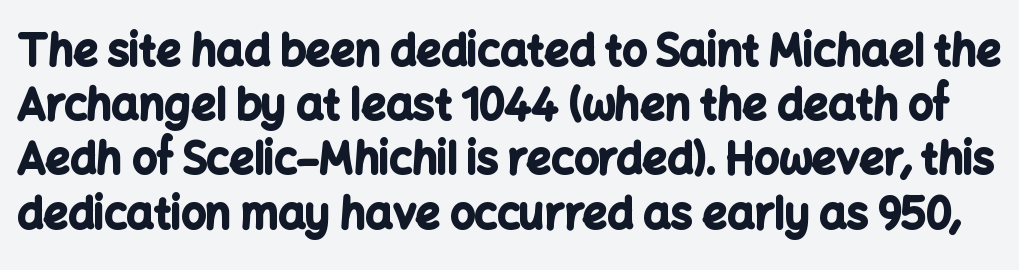
The image shows 43 px bold sans-serif type, upright; set normal line spacing (1.26x), normal letter spacing, not underlined; low stroke contrast and a medium x-height.
